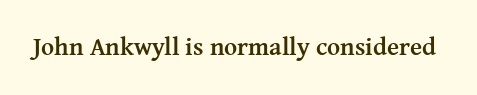
The image shows 25 px bold type, upright; set normal letter spacing, not underlined.
